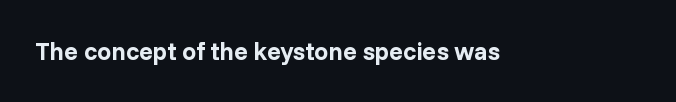
The image shows 25 px bold type, upright; set normal letter spacing, not underlined.
